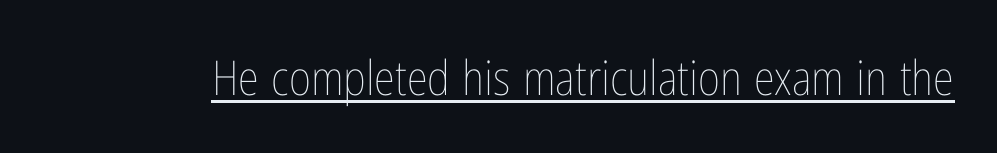
A continuous stroke trails under the words, as in a hyperlink. Posture: upright roman. Here the designer chose a conventional face with non-uniform glyph widths. Spacing between characters is what you'd get straight out of the box.
